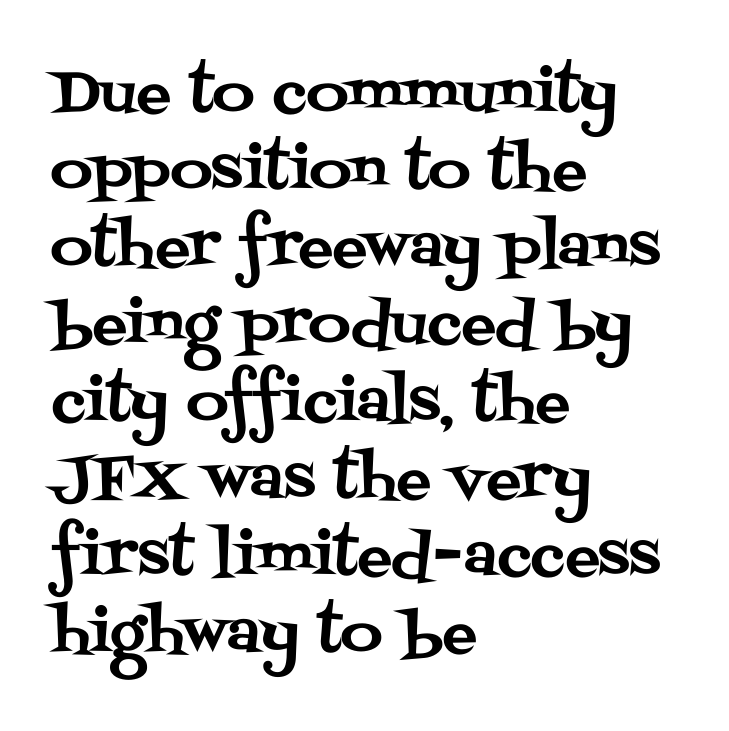
The image shows 58 px serif type, upright; set left-aligned, normal line spacing (1.33x), normal letter spacing, not underlined; medium stroke contrast and a large x-height.
